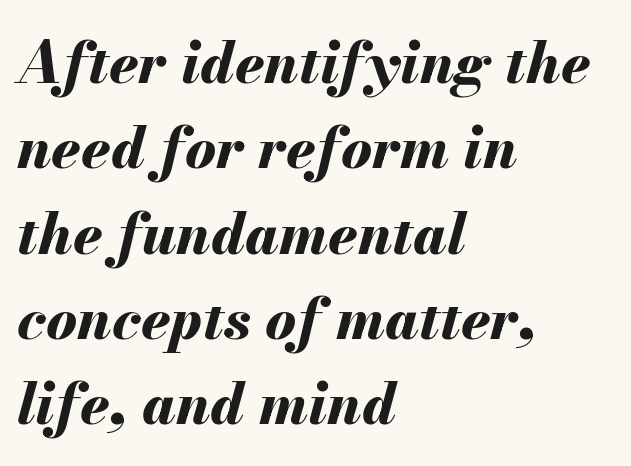
Q: Is the text bold? A: Yes.
Q: Is the text italic (slanted)? A: Yes, it leans right by about 13 degrees.
Q: Is the text underlined? A: No.
Q: How is the paragraph aligned? A: Left-aligned.
Q: Is the spacing between letters normal or unusually wide? A: Normal.
Q: Is the spacing between lines tight, normal or loose? A: Normal.
Q: Width (condensed, normal, or wide)? A: Normal.
Q: Stroke contrast? A: Medium.
Q: x-height? A: Small.
Q: Monospaced? A: No.
